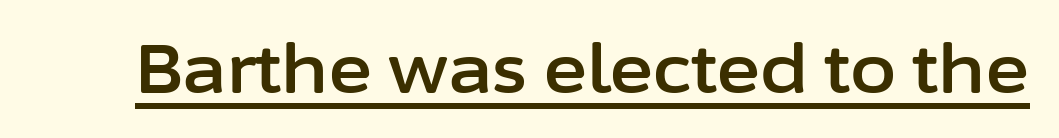
{"serif": "no", "italic": "no", "width": "normal", "stroke_contrast": "low", "x_height": "medium", "monospaced": "no", "underline": "yes", "letter_spacing": "normal", "letter_spacing_em": 0.0, "glyph_px": 67}
